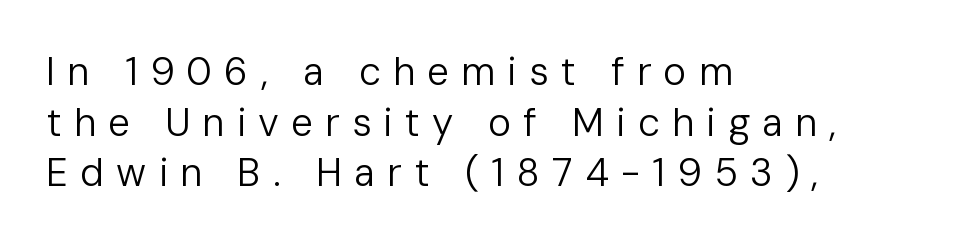
Q: Is the text bold? A: No.
Q: Is the text italic (slanted)? A: No, it is upright.
Q: Is the typeface a serif or a sans-serif typeface? A: Sans-serif.
Q: Is the text underlined? A: No.
Q: How is the paragraph aligned? A: Left-aligned.
Q: Is the spacing between letters normal or unusually wide? A: Unusually wide.
Q: Is the spacing between lines tight, normal or loose? A: Normal.
Q: Width (condensed, normal, or wide)? A: Normal.
Q: Stroke contrast? A: Low.
Q: x-height? A: Medium.
Q: Monospaced? A: No.
